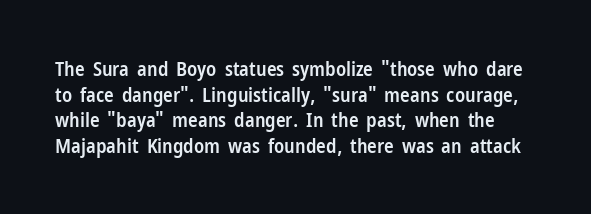
The line-height multiplier appears to be the usual default. There is no visible air inserted between adjacent glyphs. Does the weight exceed regular? Yes, but only to semibold. Nope, not italic — everything's standing straight.
